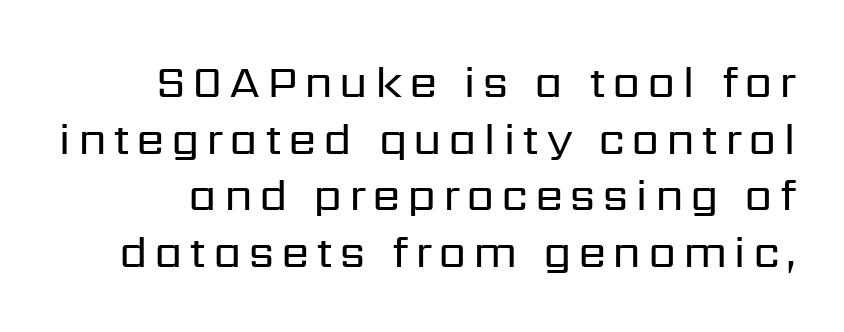
Q: Is the text bold? A: No.
Q: Is the text italic (slanted)? A: No, it is upright.
Q: Is the typeface a serif or a sans-serif typeface? A: Sans-serif.
Q: Is the text underlined? A: No.
Q: Width (condensed, normal, or wide)? A: Normal.
Q: Stroke contrast? A: Low.
Q: x-height? A: Medium.
Q: Monospaced? A: No.
